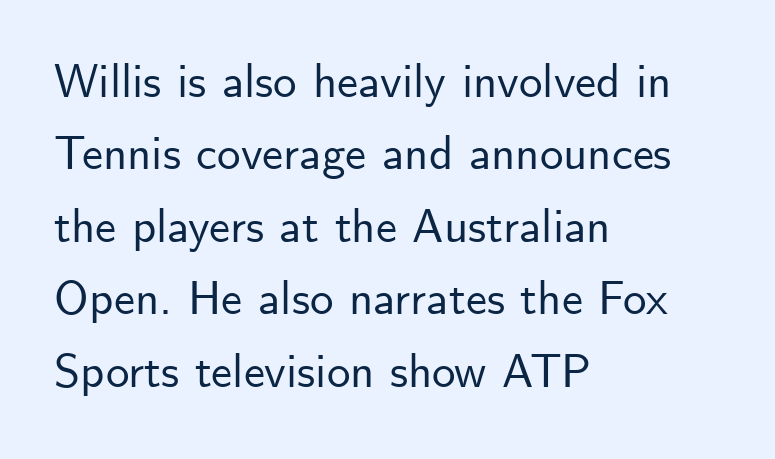
Q: Is the text italic (slanted)? A: No, it is upright.
Q: Is the typeface a serif or a sans-serif typeface? A: Sans-serif.
Q: Is the text underlined? A: No.
Q: How is the paragraph aligned? A: Left-aligned.
Q: Is the spacing between letters normal or unusually wide? A: Normal.
Q: Is the spacing between lines tight, normal or loose? A: Normal.
Q: Width (condensed, normal, or wide)? A: Normal.
Q: Stroke contrast? A: Low.
Q: x-height? A: Small.
Q: Monospaced? A: No.
